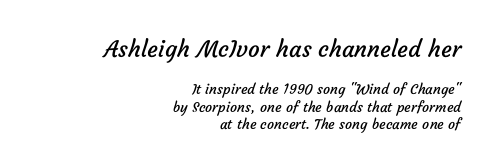
Anything drawn beneath the words? Only blank space. Vertical stems look standard width or narrower in stroke. Does the bottom block carry the larger type? No, the top block does. Between one letter and the next there's only the usual sliver of space. If you drew a ruler down the right edge, every line would touch it.
